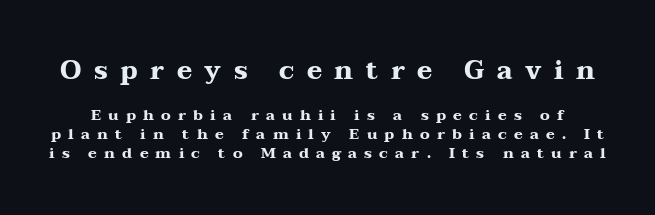
A typesetter would call this leading conventional body-copy spacing. The rendering inserts visible extra space after every character. Letters rest on an invisible, unmarked baseline. Unlike italic type, these characters show no tilt at all.
